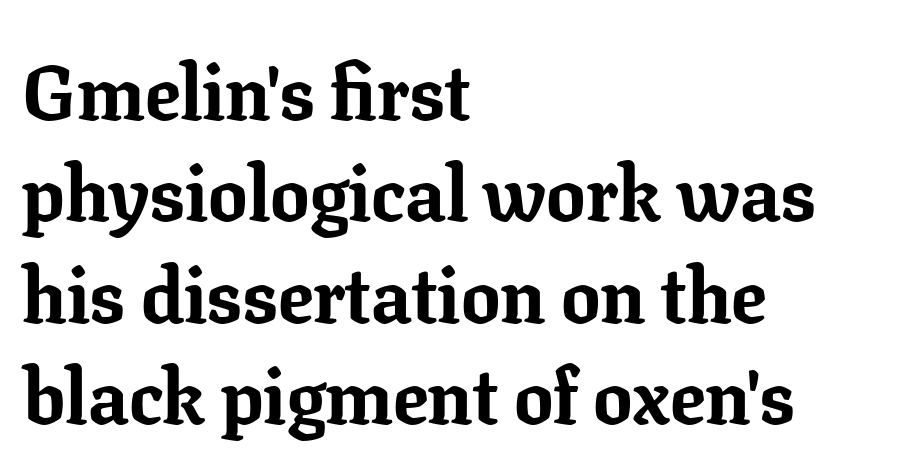
Look at the bottom of the vertical strokes: they flare into serifs here. The letters stand upright; this is a roman face. Weight: bold. Line spacing here is normal. What stands out about the letter spacing? Nothing — it is the standard amount. Spacing verdict: proportional, widths tailored to each character.
